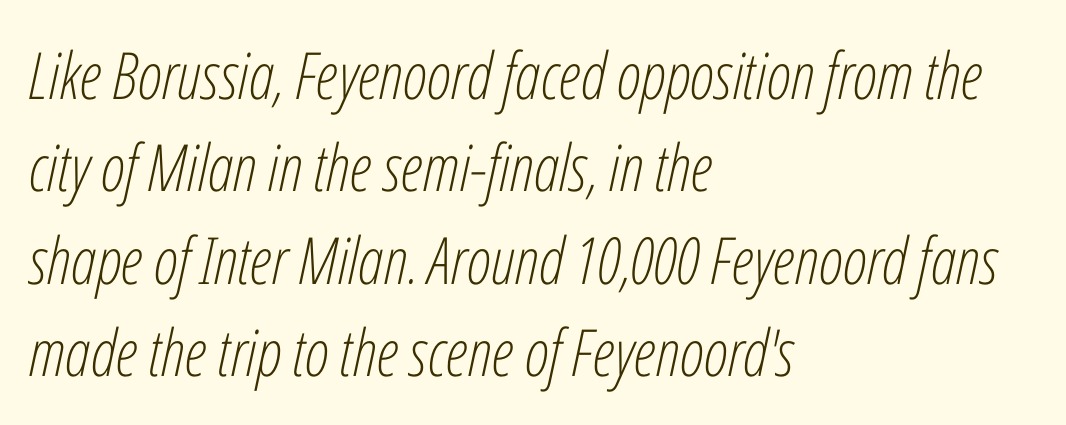
The letterforms sit at book weight or below. Clear beneath every line of the passage. Italic: yes, the glyphs are oblique. In terms of leading, this rendering sits right in the middle. The paragraph shown leans on its left margin.
